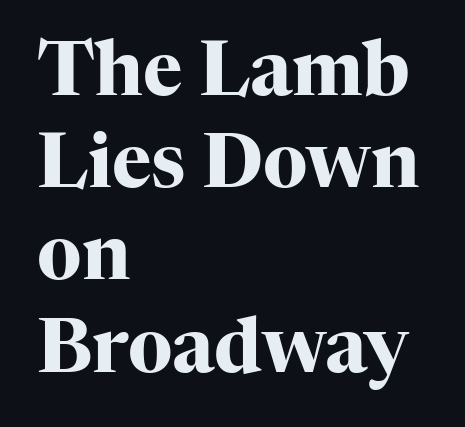
Q: Is the text bold? A: Yes.
Q: Is the text italic (slanted)? A: No, it is upright.
Q: Is the typeface a serif or a sans-serif typeface? A: Serif.
Q: Is the text underlined? A: No.
Q: How is the paragraph aligned? A: Left-aligned.
Q: Is the spacing between letters normal or unusually wide? A: Normal.
Q: Width (condensed, normal, or wide)? A: Normal.
Q: Stroke contrast? A: High.
Q: x-height? A: Medium.
Q: Monospaced? A: No.
